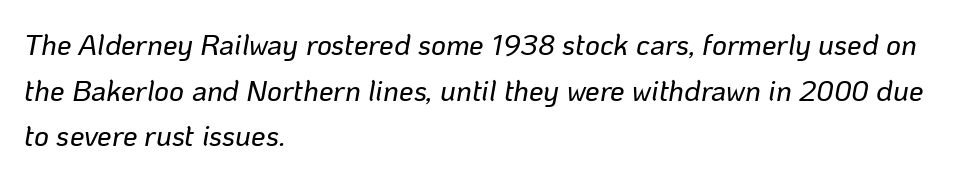
Varying glyph widths throughout — classic text-font behaviour. Underline: absent. The paragraph has a hard left edge and a soft right edge. The passage shown leans; its letterforms are oblique.
